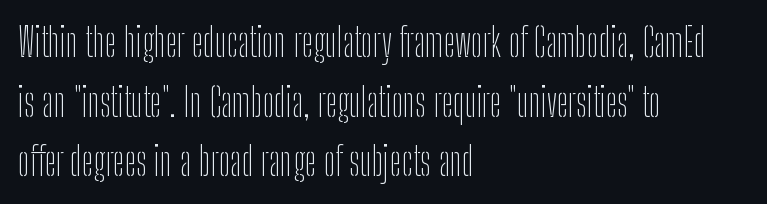
Short and long lines alike share a common starting point at left. Baseline-to-baseline distance is the conventional proportion of letter height. The face used here is proportionally spaced, like ordinary book or web type. Any mark beneath the type? The region is blank.
